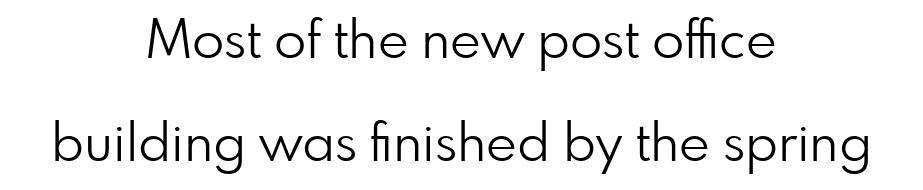
The typeface chosen for these lines omits serifs. Unlike italic type, these characters show no tilt at all. These lines are rendered in a variable-pitch font. Successive baselines arrive slowly, with a big drop between each.
